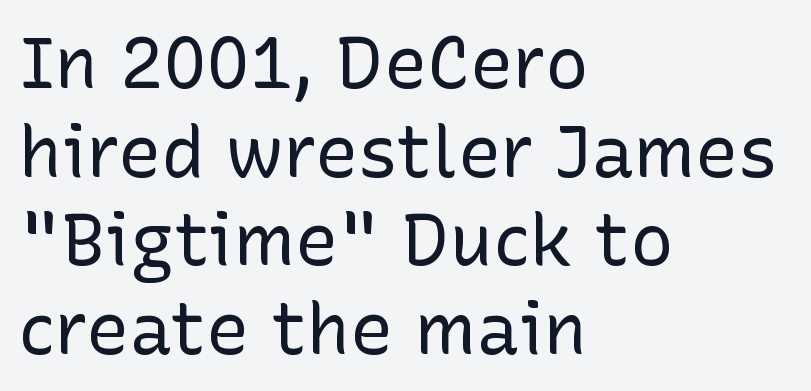
{"serif": "no", "italic": "no", "bold": "no", "weight": "regular", "width": "normal", "stroke_contrast": "low", "x_height": "medium", "monospaced": "no", "underline": "no", "align": "left", "line_spacing_ratio": 1.23, "letter_spacing": "normal", "letter_spacing_em": 0.0, "glyph_px": 72}
